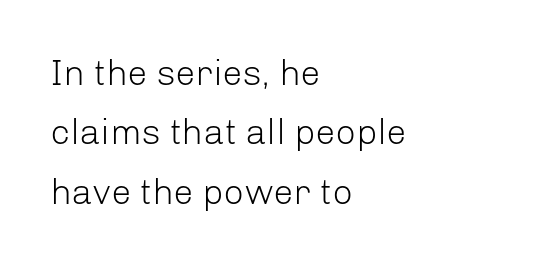
Rule under the text: the space is simply empty. Normally led — the rows are evenly, conventionally spaced. The lettering holds an erect, upright posture throughout. Looks like regular typesetting: each glyph gets only the width it needs.
